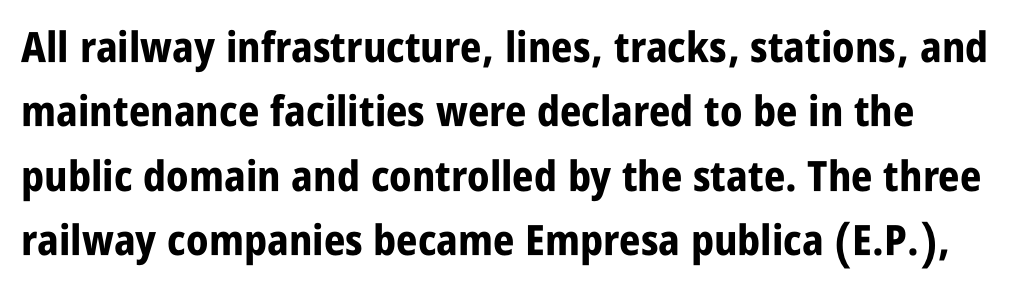
The image shows 42 px bold, condensed sans-serif type, upright; set left-aligned, normal line spacing (1.53x), normal letter spacing, not underlined; low stroke contrast and a large x-height.
